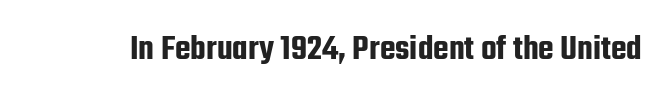
Nothing unusual about the tracking: characters are spaced as the font intends. Ordinary non-slanted type is in use. What kind of face is this? One without serifs — a sans. These lines are rendered in a variable-pitch font.
